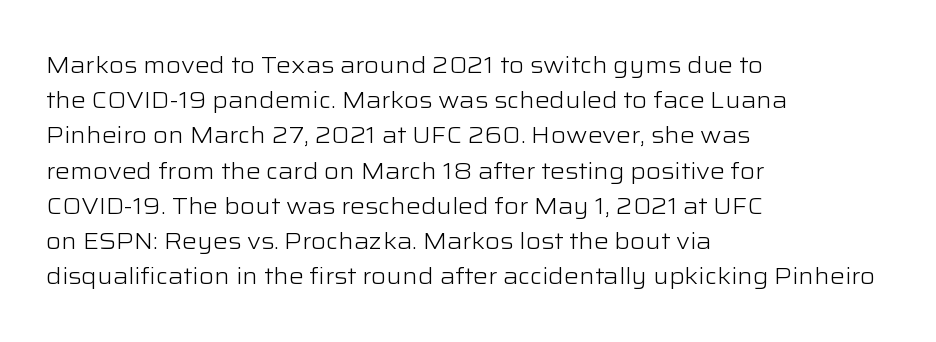
The image shows 23 px text type, upright; set left-aligned, normal line spacing (1.53x), normal letter spacing, not underlined.
